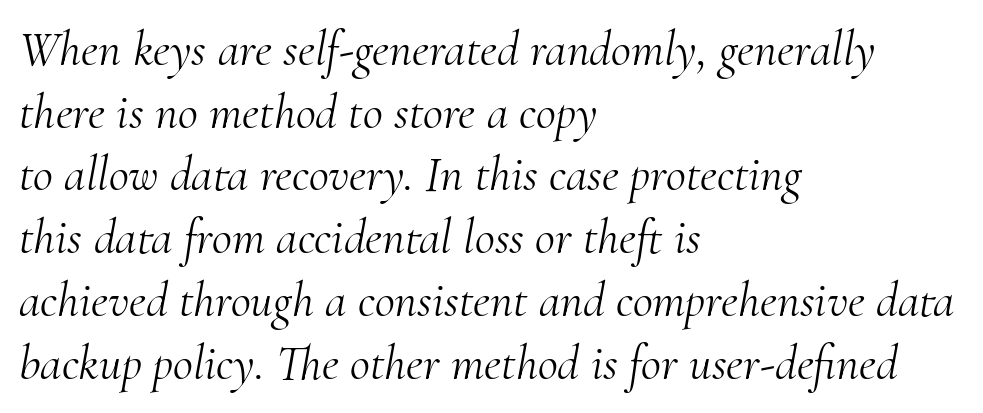
Think of a printed novel: that variable character pitch is what you see here. Slant detected: the letters are inclined. Alignment: flush left. Nothing unusual about the tracking: characters are spaced as the font intends. The vertical gap from one line to the next is medium. Letterform terminals end in serifs throughout the passage.
